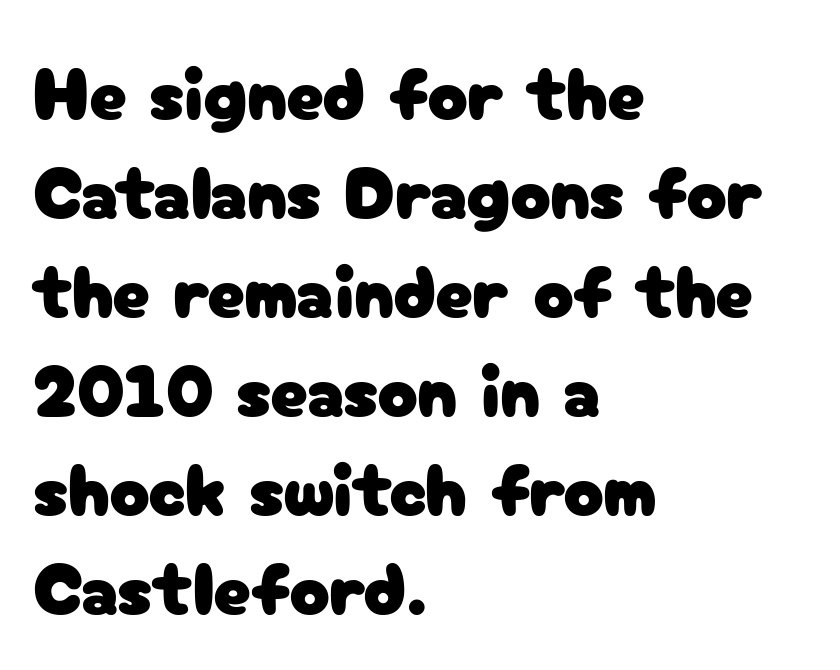
Q: Is the text italic (slanted)? A: No, it is upright.
Q: Is the typeface a serif or a sans-serif typeface? A: Sans-serif.
Q: Is the text underlined? A: No.
Q: How is the paragraph aligned? A: Left-aligned.
Q: Is the spacing between letters normal or unusually wide? A: Normal.
Q: Is the spacing between lines tight, normal or loose? A: Normal.
Q: Width (condensed, normal, or wide)? A: Normal.
Q: Stroke contrast? A: Low.
Q: x-height? A: Medium.
Q: Monospaced? A: No.
